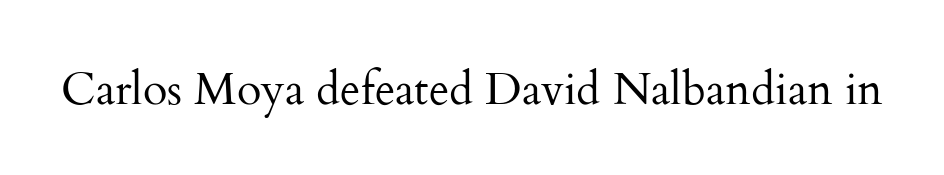
{"serif": "yes", "italic": "no", "bold": "no", "weight": "regular", "width": "normal", "stroke_contrast": "medium", "x_height": "small", "monospaced": "no", "underline": "no", "letter_spacing": "normal", "letter_spacing_em": 0.0, "glyph_px": 45}
